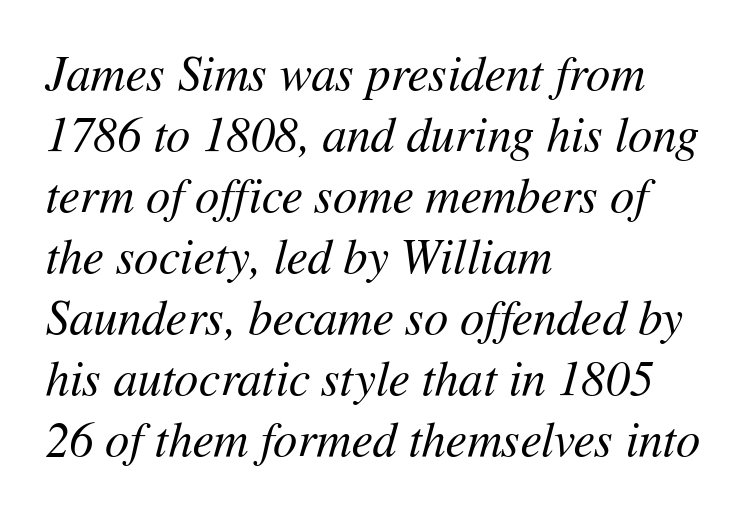
{"italic": "yes", "lean": "right", "slant_degrees": 11, "bold": "no", "weight": "regular", "width": "normal", "stroke_contrast": "medium", "x_height": "medium", "monospaced": "no", "underline": "no", "align": "left", "line_spacing": "normal", "line_spacing_ratio": 1.27, "letter_spacing": "normal", "letter_spacing_em": 0.0, "glyph_px": 48}
